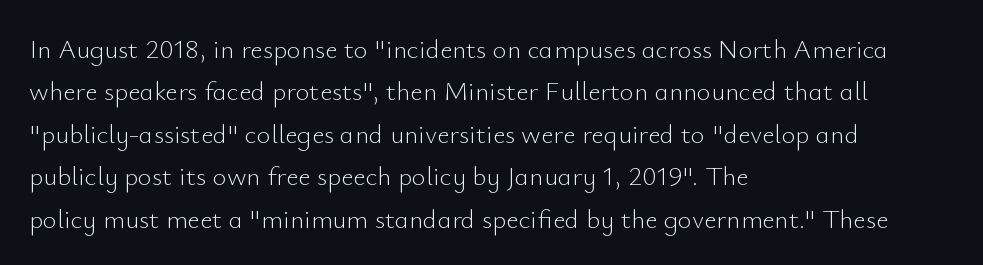
Characters follow at the spacing the type designer built in. Where is the straight margin? On the left. Weight: regular or lighter. Check the space under the baseline: it is left empty. Each new line begins a customary step beneath the previous one.
